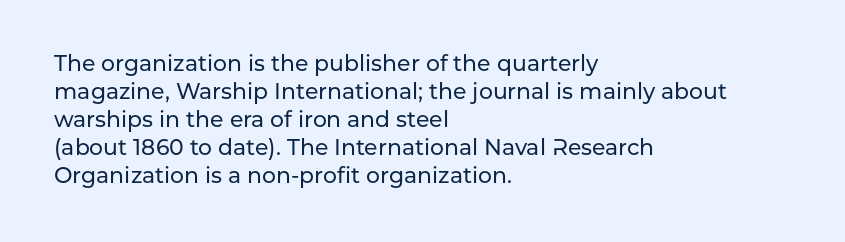
In terms of leading, this rendering sits right in the middle. Do the letters lean? They stand straight. These lines stack with their left ends in a neat column. The zone under the glyphs is completely vacant. The letters sit at their default tracking, neither squeezed nor spread.
